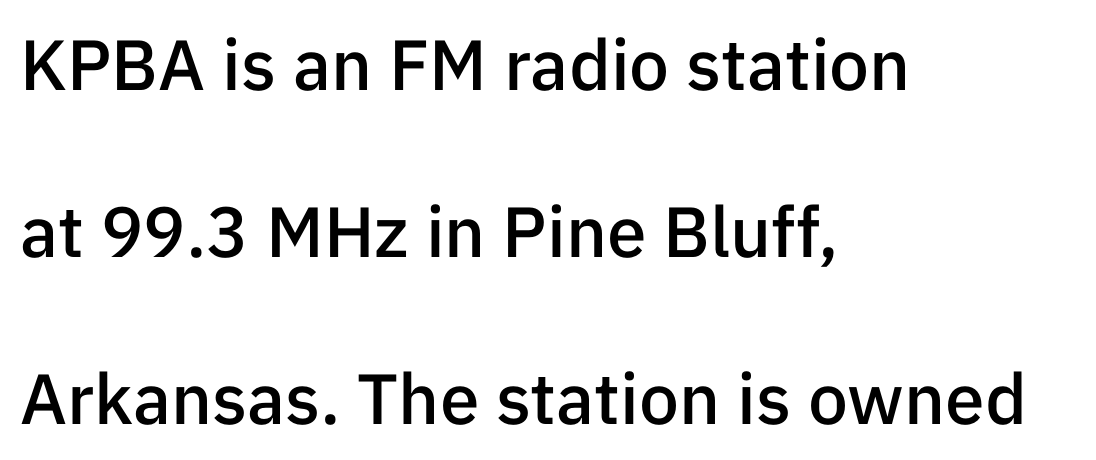
The paragraph has a hard left edge and a soft right edge. Emphasis by weight is partial: semibold. Grotesque or geometric, the face here clearly has no serifs. Inter-character spacing is left at the font's built-in metrics. Whoever set this chose breathing room over compactness in the vertical rhythm. Decoration check: the copy has no underline.
